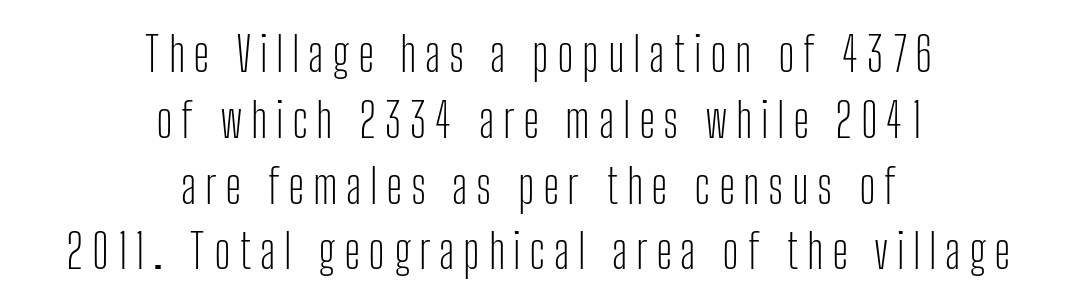
In terms of posture, this sample is upright. Typographically, this falls in the sans-serif category. These glyphs show unthickened strokes, regular width or finer. Here the designer chose a conventional face with non-uniform glyph widths.
